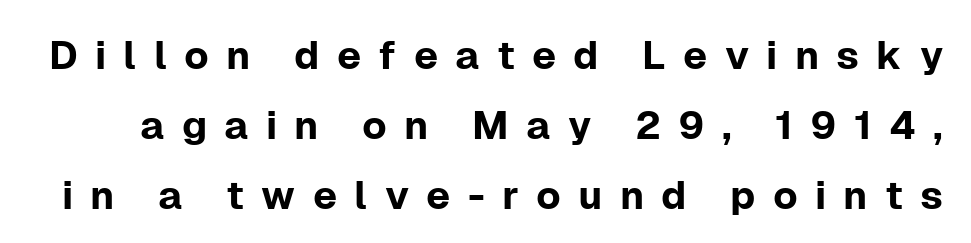
The image shows 40 px sans-serif type, upright; set line spacing 1.75x, unusually wide letter spacing (+0.43 em), not underlined; low stroke contrast and a medium x-height.
